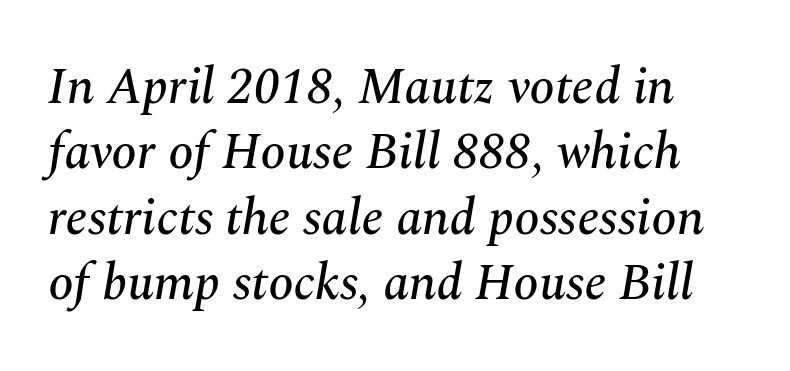
Type style note: has serifs. The line texture is even and compact thanks to regular tracking. Think of a printed novel: that variable character pitch is what you see here. This sample keeps an unexceptional amount of space between lines.
